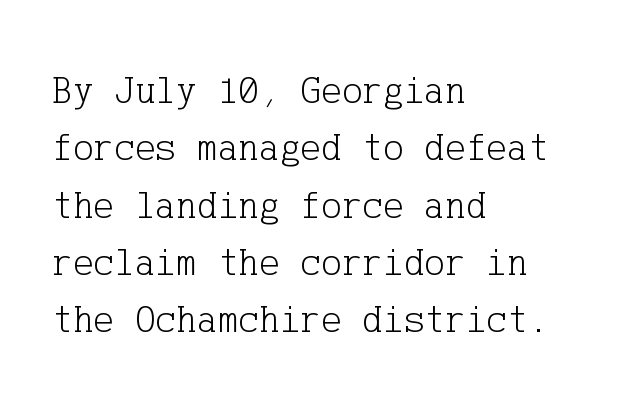
Q: Is the text bold? A: No.
Q: Is the text italic (slanted)? A: No, it is upright.
Q: Is the typeface a serif or a sans-serif typeface? A: Serif.
Q: Is the text underlined? A: No.
Q: How is the paragraph aligned? A: Left-aligned.
Q: Is the spacing between letters normal or unusually wide? A: Normal.
Q: Is the spacing between lines tight, normal or loose? A: Normal.
Q: Width (condensed, normal, or wide)? A: Normal.
Q: Stroke contrast? A: Low.
Q: x-height? A: Medium.
